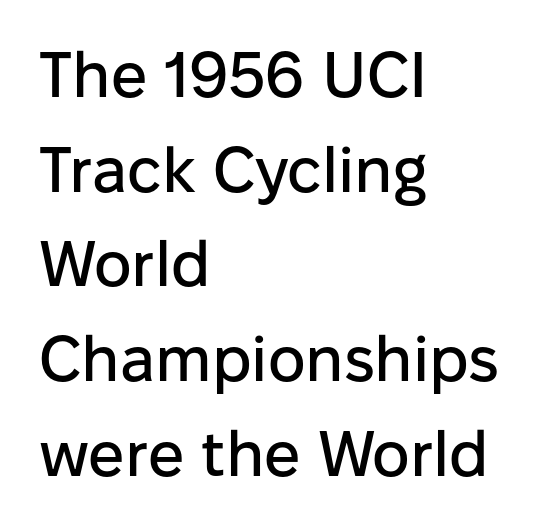
Q: Is the text italic (slanted)? A: No, it is upright.
Q: Is the typeface a serif or a sans-serif typeface? A: Sans-serif.
Q: Is the text underlined? A: No.
Q: How is the paragraph aligned? A: Left-aligned.
Q: Is the spacing between letters normal or unusually wide? A: Normal.
Q: Is the spacing between lines tight, normal or loose? A: Normal.
Q: Width (condensed, normal, or wide)? A: Normal.
Q: Stroke contrast? A: Low.
Q: x-height? A: Medium.
Q: Monospaced? A: No.
